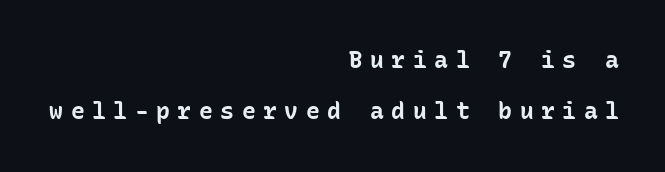
{"italic": "no", "bold": "yes", "underline": "no", "align": "right", "line_spacing": "loose", "line_spacing_ratio": 2.23, "letter_spacing": "wide", "letter_spacing_em": 0.33, "glyph_px": 23}
